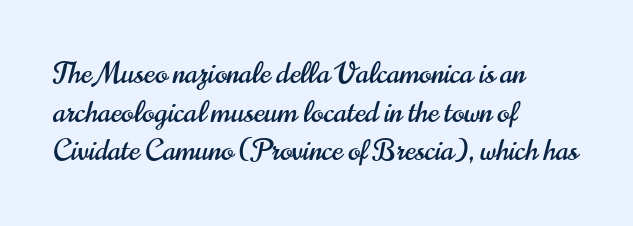
Q: Is the text italic (slanted)? A: Yes.
Q: Is the typeface a serif or a sans-serif typeface? A: Sans-serif.
Q: Is the text underlined? A: No.
Q: How is the paragraph aligned? A: Left-aligned.
Q: Is the spacing between letters normal or unusually wide? A: Normal.
Q: Is the spacing between lines tight, normal or loose? A: Normal.
Q: Width (condensed, normal, or wide)? A: Condensed.
Q: Stroke contrast? A: High.
Q: x-height? A: Small.
Q: Monospaced? A: No.
